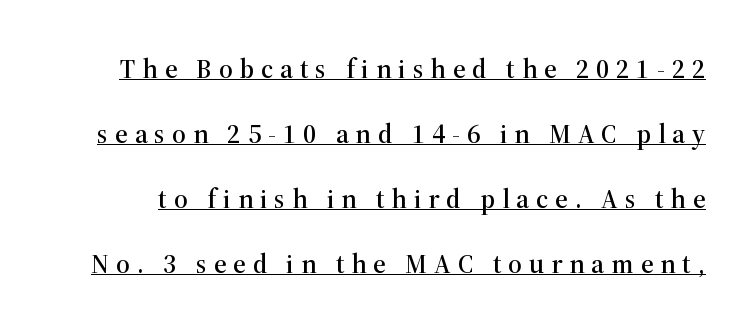
Somebody hit Ctrl+U on this one — the words are underlined. How would I describe the line gaps? Wide and relaxed. This rendering widens character spacing well past its baseline value. Tall strokes in this sample are plumb rather than angled.
